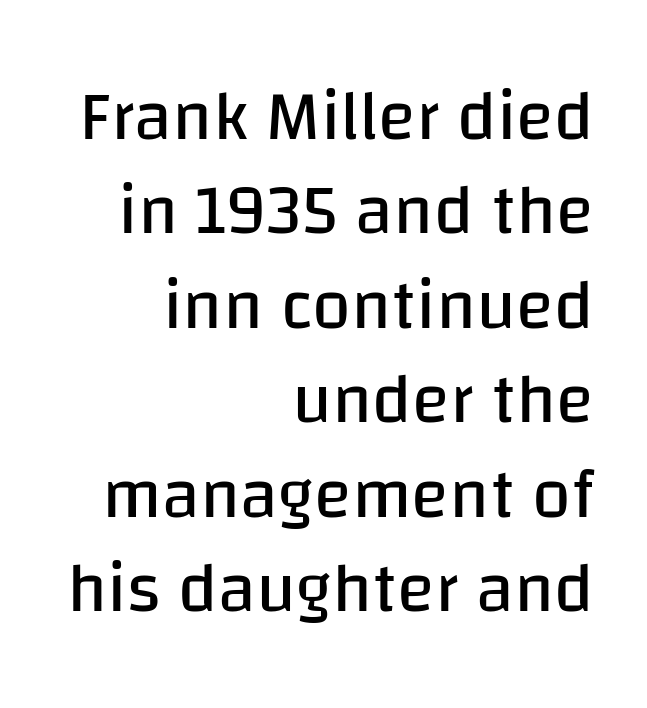
The image shows 70 px regular-weight sans-serif type, upright; set right-aligned, normal line spacing (1.35x), normal letter spacing, not underlined; low stroke contrast and a large x-height.
